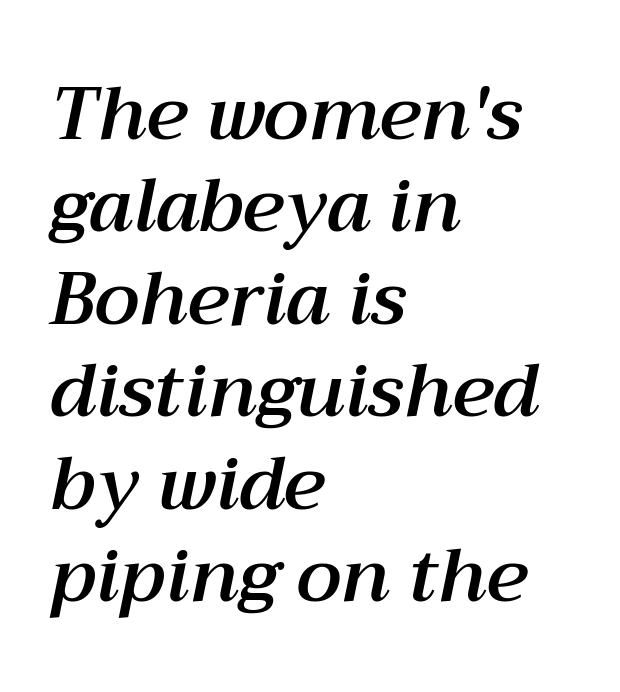
{"italic": "yes", "lean": "right", "slant_degrees": 12, "width": "normal", "stroke_contrast": "medium", "x_height": "medium", "monospaced": "no", "underline": "no", "align": "left", "line_spacing": "normal", "line_spacing_ratio": 1.25, "letter_spacing": "normal", "letter_spacing_em": 0.0, "glyph_px": 74}
